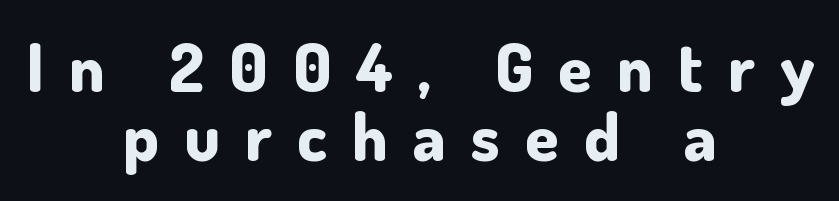
Q: Is the text bold? A: Yes.
Q: Is the text italic (slanted)? A: No, it is upright.
Q: Is the typeface a serif or a sans-serif typeface? A: Sans-serif.
Q: Is the text underlined? A: No.
Q: How is the paragraph aligned? A: Centered.
Q: Is the spacing between letters normal or unusually wide? A: Unusually wide.
Q: Is the spacing between lines tight, normal or loose? A: Tight.
Q: Width (condensed, normal, or wide)? A: Normal.
Q: Stroke contrast? A: Low.
Q: x-height? A: Small.
Q: Monospaced? A: No.
